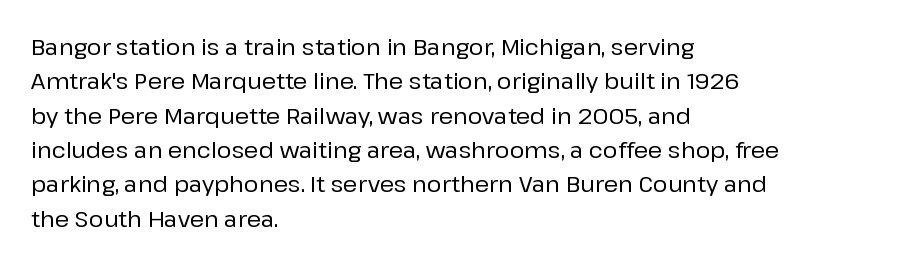
The image shows 22 px text type, upright; set left-aligned, normal line spacing (1.56x), normal letter spacing, not underlined.
